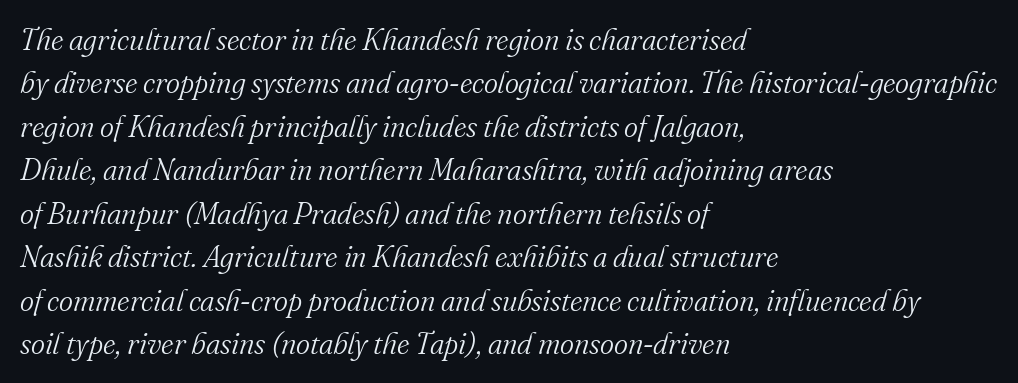
The rendering keeps characters at their native spacing. The font is comparable to plain body text, perhaps lighter. Rule under the text: the space is simply empty. The axis of the letterforms is tilted away from vertical. Caption: multi-line text, flush left, ragged right.
